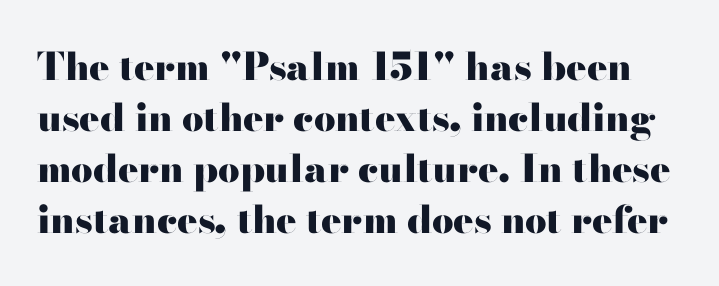
Note the varied advance widths — an 'i' is clearly narrower than an 'm'. In terms of letterform style, serifs are clearly present. A typesetter would call this zero additional tracking. The glyphs are unaccompanied by any horizontal stroke below them. The type sits square on the baseline with zero lean.
